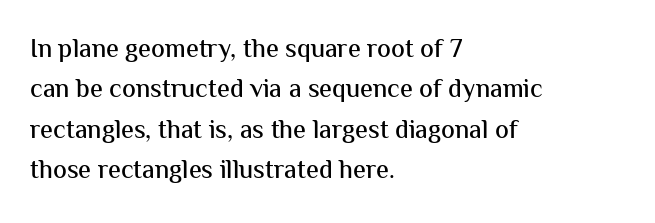
Q: Is the text italic (slanted)? A: No, it is upright.
Q: Is the text underlined? A: No.
Q: How is the paragraph aligned? A: Left-aligned.
Q: Is the spacing between letters normal or unusually wide? A: Normal.
Q: Is the spacing between lines tight, normal or loose? A: Normal.
